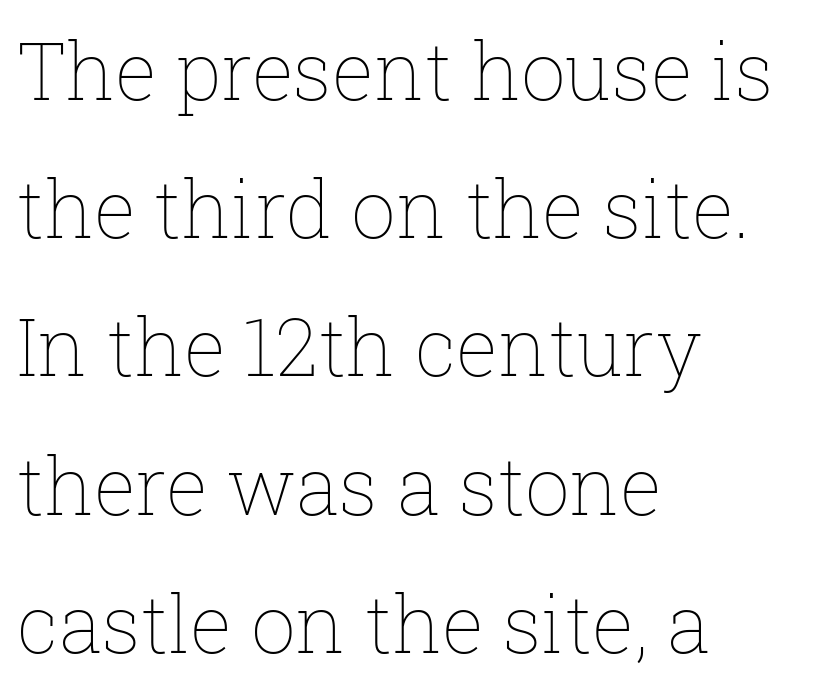
Q: Is the text bold? A: No.
Q: Is the text italic (slanted)? A: No, it is upright.
Q: Is the text underlined? A: No.
Q: How is the paragraph aligned? A: Left-aligned.
Q: Is the spacing between letters normal or unusually wide? A: Normal.
Q: Width (condensed, normal, or wide)? A: Normal.
Q: Stroke contrast? A: Low.
Q: x-height? A: Medium.
Q: Monospaced? A: No.
